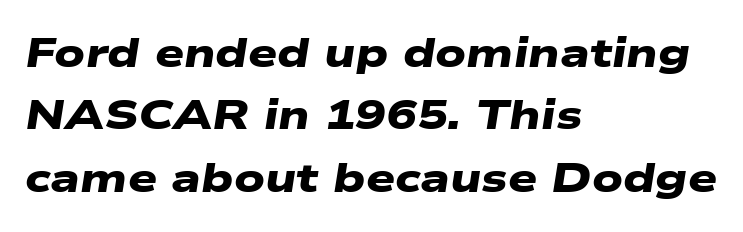
Normally led — the rows are evenly, conventionally spaced. Its strokes are broad and dark, the hallmark of bold type. The passage shown is typed in a proportional face where columns would drift. Line starts are locked; line ends wander. Decoration check: the copy has no underline. Look at the tracking — it's just the regular setting, nothing added.
